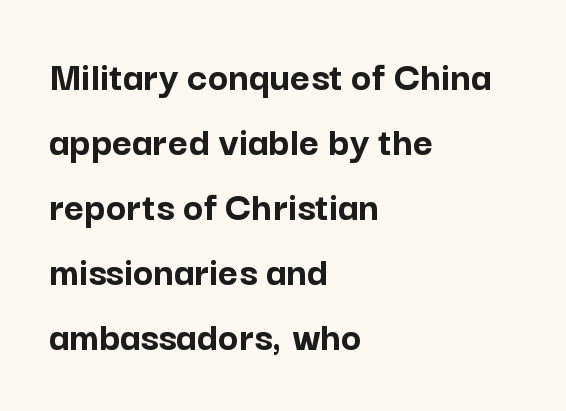
The image shows 43 px semibold sans-serif type, upright; set left-aligned, normal line spacing (1.51x), normal letter spacing, not underlined; low stroke contrast and a medium x-height.
